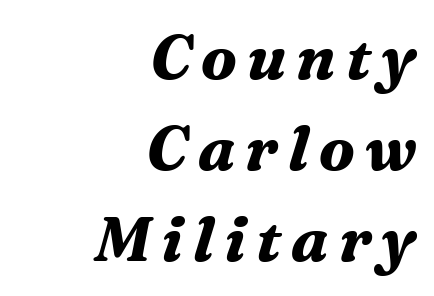
When letters slant like this, we call the style italic. Serif or sans? Serif — the stroke terminals have little feet. On the weight axis this lands at bold, roughly 700. Clear beneath every line of the passage.
